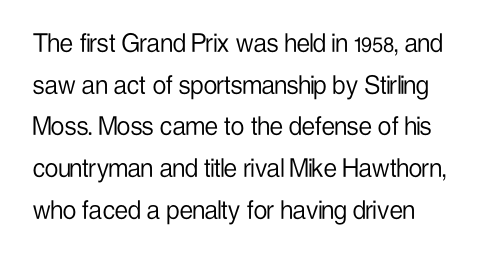
Q: Is the text bold? A: No.
Q: Is the text italic (slanted)? A: No, it is upright.
Q: Is the typeface a serif or a sans-serif typeface? A: Sans-serif.
Q: Is the text underlined? A: No.
Q: How is the paragraph aligned? A: Left-aligned.
Q: Is the spacing between letters normal or unusually wide? A: Normal.
Q: Is the spacing between lines tight, normal or loose? A: Normal.
Q: Width (condensed, normal, or wide)? A: Condensed.
Q: Stroke contrast? A: Low.
Q: x-height? A: Medium.
Q: Monospaced? A: No.
